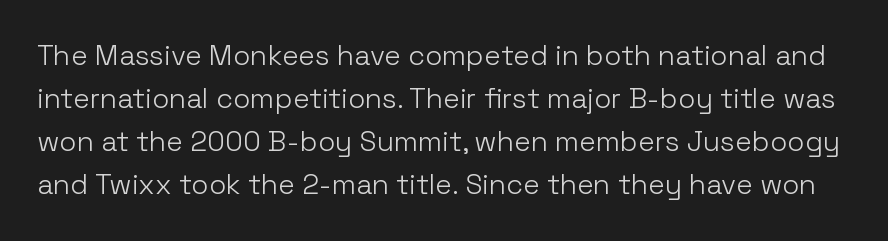
The letters carry no serifs — their stems end cleanly without finishing strokes. The gaps between neighbouring characters are ordinary and unremarkable. The space directly below the letters is spotless. Stroke mass is kept to a normal reading level or below. If you measured baseline to baseline, you'd find a middling distance.
